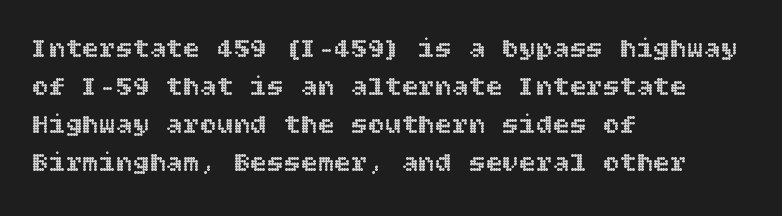
Only glyphs here, with clear space below each row. Interline gaps are of average width in this sample. Italic: no, the glyphs are upright roman. Typeset ragged right — the left edge is the straight one.
